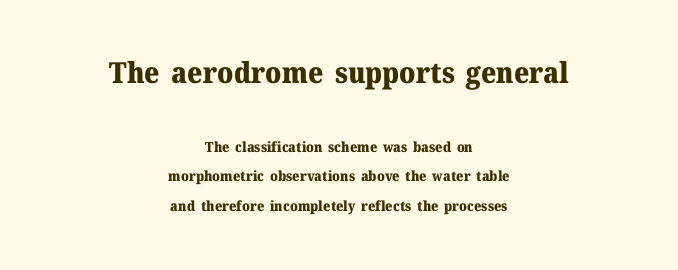
{"serif": "yes", "italic": "no", "bold": "yes", "weight": "heavy", "width": "normal", "stroke_contrast": "medium", "x_height": "medium", "monospaced": "no", "underline": "no", "align": "center", "line_spacing": "loose", "line_spacing_ratio": 2.1, "letter_spacing": "normal", "letter_spacing_em": 0.0, "larger_block": "first", "size_ratio": 2.07, "glyph_px": 29}
